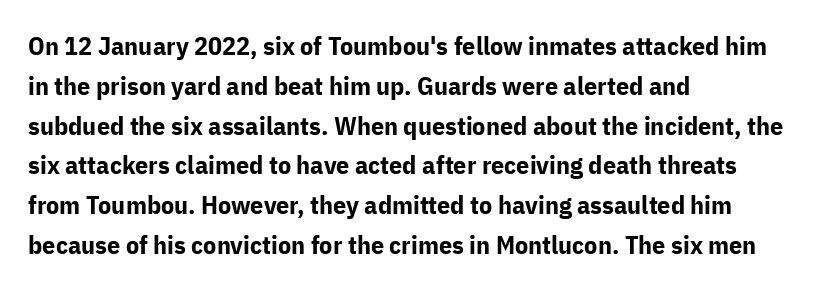
Q: Is the text bold? A: Yes.
Q: Is the text italic (slanted)? A: No, it is upright.
Q: Is the text underlined? A: No.
Q: How is the paragraph aligned? A: Left-aligned.
Q: Is the spacing between letters normal or unusually wide? A: Normal.
Q: Is the spacing between lines tight, normal or loose? A: Normal.
